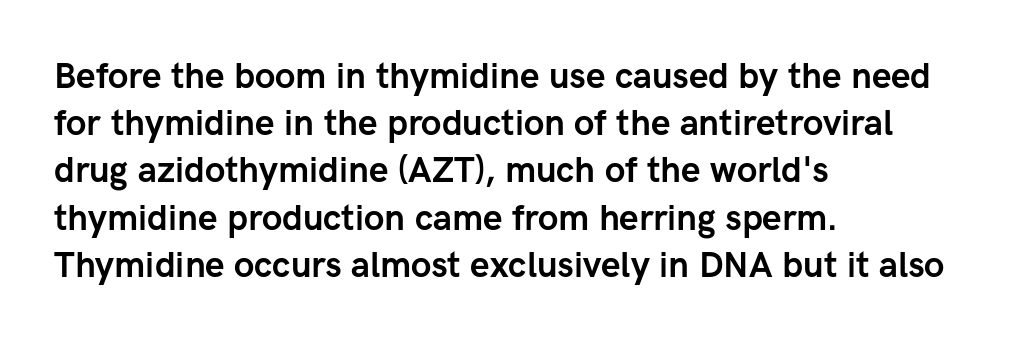
The image shows 35 px semibold sans-serif type, upright; set left-aligned, normal line spacing (1.35x), normal letter spacing, not underlined; low stroke contrast and a medium x-height.
